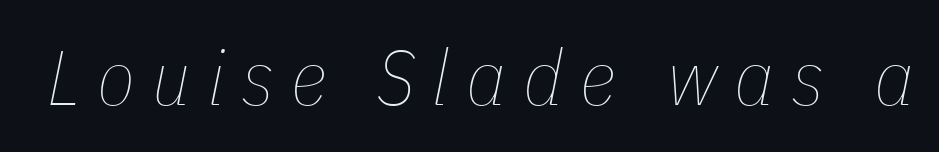
{"italic": "yes", "lean": "right", "slant_degrees": 11, "bold": "no", "weight": "thin", "width": "condensed", "stroke_contrast": "low", "x_height": "medium", "monospaced": "no", "underline": "no", "letter_spacing": "wide", "letter_spacing_em": 0.22, "glyph_px": 78}
